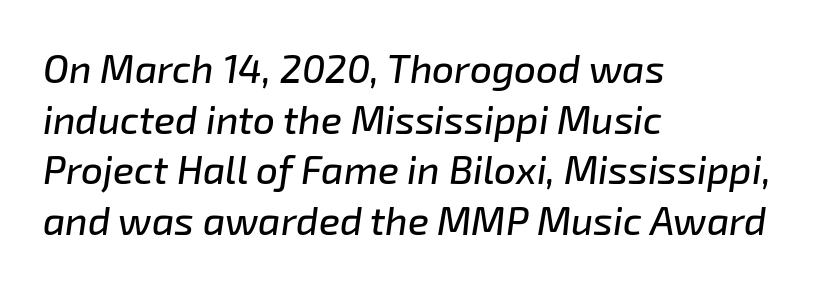
{"italic": "yes", "lean": "right", "slant_degrees": 8, "width": "normal", "stroke_contrast": "low", "x_height": "medium", "monospaced": "no", "underline": "no", "align": "left", "line_spacing": "normal", "line_spacing_ratio": 1.3, "letter_spacing": "normal", "letter_spacing_em": 0.0, "glyph_px": 39}
